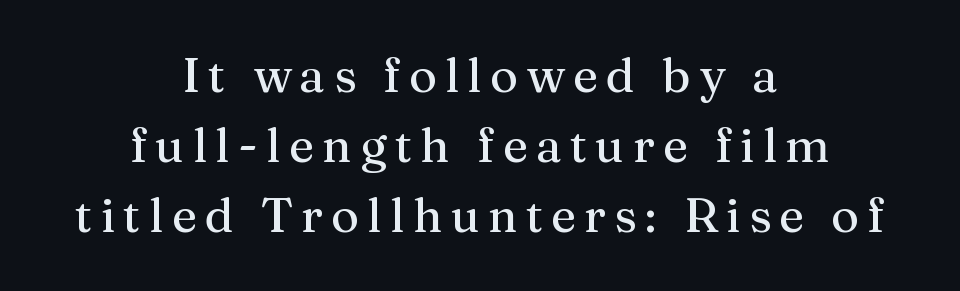
Layout note: lines centered. This sample has the flowing, uneven cadence of proportional lettering. Rule under the text: the space is simply empty. Evenly set lines give the paragraph a standard silhouette. Are there feet on the stems? There are — it's a serif.
